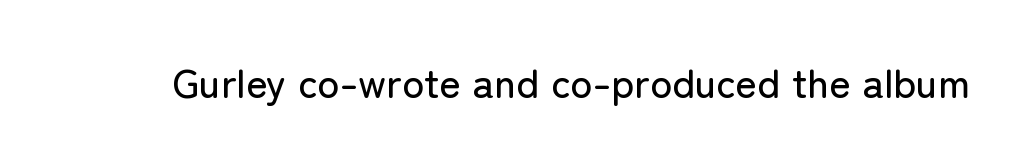
Students, note that the glyphs here touch the page at normal intervals. The gap between lines stays unmarked. The characters display no serif detailing; their extremities are plain. You could not count columns in this text — the font is proportionally spaced. Posture: straight, roman, zero tilt.
